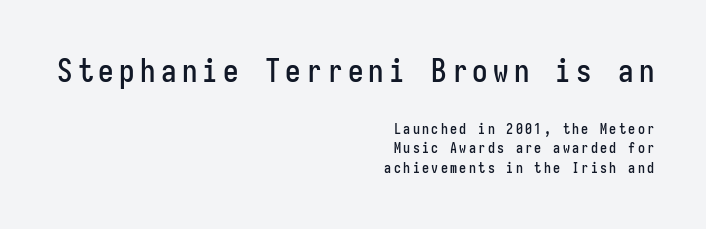
Q: Is the text italic (slanted)? A: No, it is upright.
Q: Is the typeface a serif or a sans-serif typeface? A: Sans-serif.
Q: Is the text underlined? A: No.
Q: How is the paragraph aligned? A: Right-aligned.
Q: Is the spacing between lines tight, normal or loose? A: Normal.
Q: Which block of text is set in a larger size, the first (top) or the second (bottom)? A: The first (top) one.
Q: Width (condensed, normal, or wide)? A: Condensed.
Q: Stroke contrast? A: Low.
Q: x-height? A: Medium.
Q: Monospaced? A: Yes.
